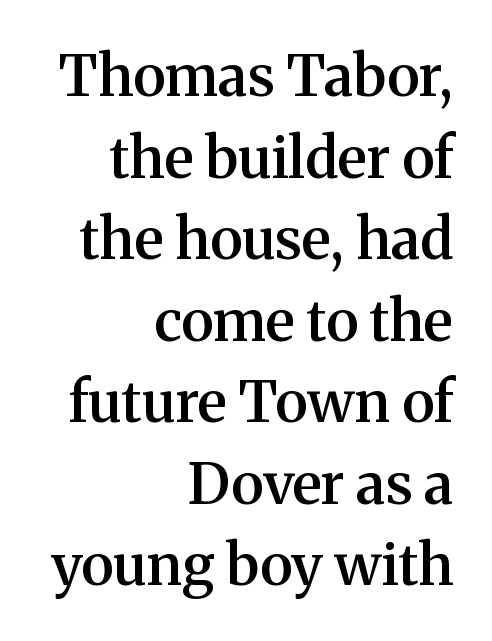
The image shows 57 px semibold serif type, upright; set right-aligned, normal line spacing (1.43x), normal letter spacing, not underlined; medium stroke contrast and a medium x-height.
